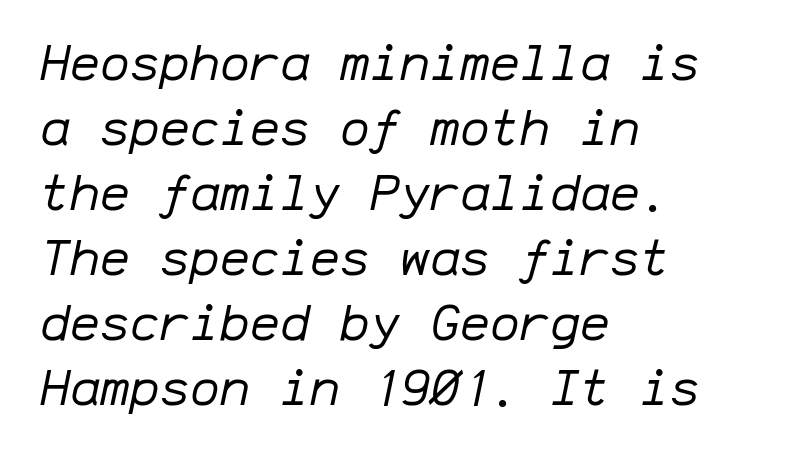
Q: Is the text bold? A: No.
Q: Is the text italic (slanted)? A: Yes, it leans right by about 12 degrees.
Q: Is the text underlined? A: No.
Q: How is the paragraph aligned? A: Left-aligned.
Q: Is the spacing between letters normal or unusually wide? A: Normal.
Q: Is the spacing between lines tight, normal or loose? A: Normal.
Q: Width (condensed, normal, or wide)? A: Normal.
Q: Stroke contrast? A: Low.
Q: x-height? A: Medium.
Q: Monospaced? A: Yes.
